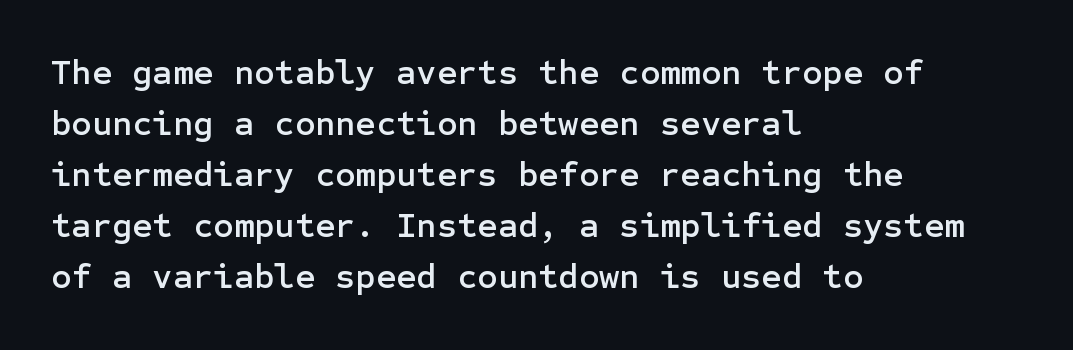
Q: Is the text italic (slanted)? A: No, it is upright.
Q: Is the typeface a serif or a sans-serif typeface? A: Sans-serif.
Q: Is the text underlined? A: No.
Q: How is the paragraph aligned? A: Left-aligned.
Q: Is the spacing between letters normal or unusually wide? A: Normal.
Q: Is the spacing between lines tight, normal or loose? A: Normal.
Q: Width (condensed, normal, or wide)? A: Normal.
Q: Stroke contrast? A: Low.
Q: x-height? A: Medium.
